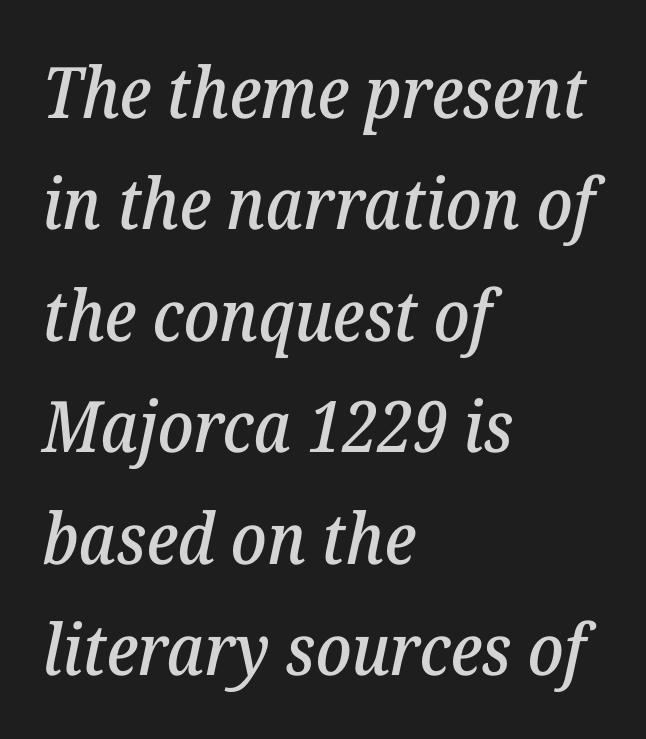
Q: Is the text italic (slanted)? A: Yes, it leans right by about 12 degrees.
Q: Is the typeface a serif or a sans-serif typeface? A: Serif.
Q: Is the text underlined? A: No.
Q: How is the paragraph aligned? A: Left-aligned.
Q: Is the spacing between letters normal or unusually wide? A: Normal.
Q: Is the spacing between lines tight, normal or loose? A: Normal.
Q: Width (condensed, normal, or wide)? A: Normal.
Q: Stroke contrast? A: Low.
Q: x-height? A: Medium.
Q: Monospaced? A: No.
